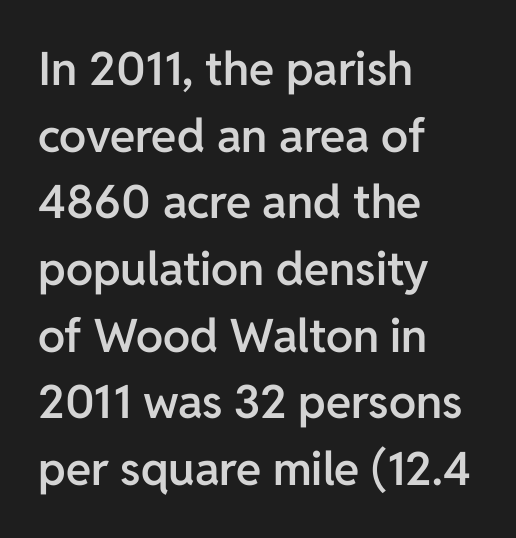
{"serif": "no", "italic": "no", "bold": "semi", "weight": "semibold", "width": "normal", "stroke_contrast": "low", "x_height": "medium", "monospaced": "no", "underline": "no", "align": "left", "line_spacing": "normal", "line_spacing_ratio": 1.45, "letter_spacing": "normal", "letter_spacing_em": 0.0, "glyph_px": 46}
